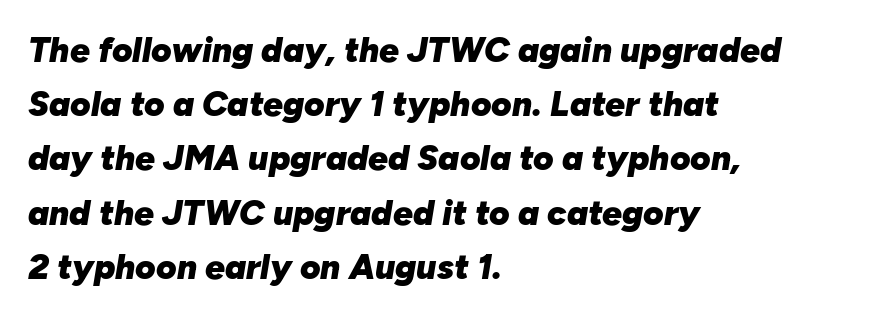
{"italic": "yes", "lean": "right", "slant_degrees": 10, "bold": "yes", "weight": "heavy", "width": "normal", "stroke_contrast": "low", "x_height": "medium", "monospaced": "no", "underline": "no", "align": "left", "line_spacing": "normal", "line_spacing_ratio": 1.55, "letter_spacing": "normal", "letter_spacing_em": 0.0, "glyph_px": 35}
